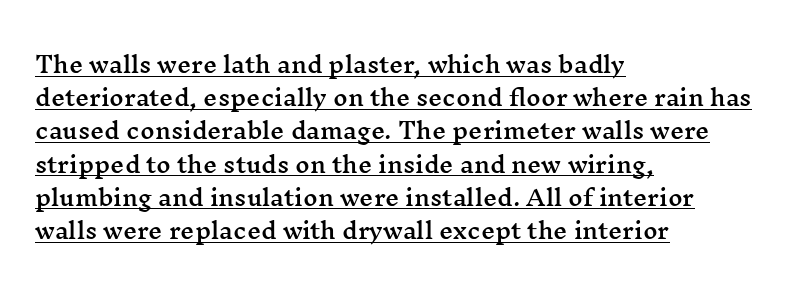
Q: Is the text italic (slanted)? A: No, it is upright.
Q: Is the text underlined? A: Yes.
Q: How is the paragraph aligned? A: Left-aligned.
Q: Is the spacing between letters normal or unusually wide? A: Normal.
Q: Is the spacing between lines tight, normal or loose? A: Normal.
